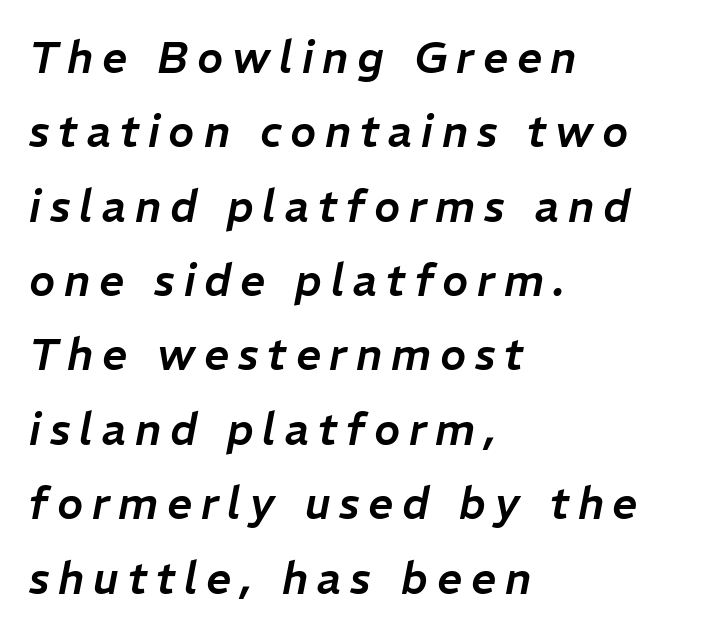
The image shows 44 px text type, italic (leaning right); set left-aligned, normal line spacing (1.69x), unusually wide letter spacing (+0.2 em), not underlined; low stroke contrast and a medium x-height.
